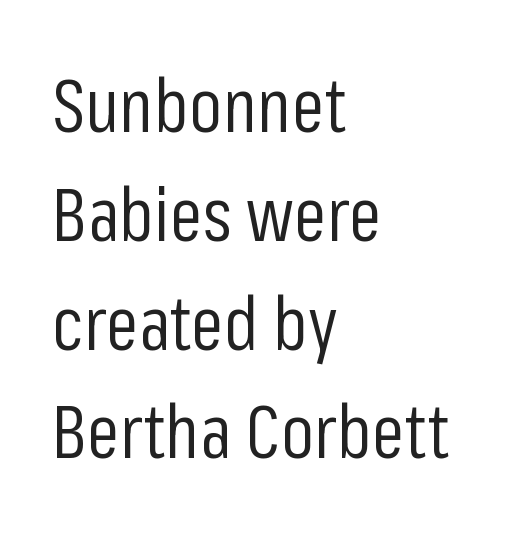
{"serif": "no", "italic": "no", "bold": "no", "weight": "regular", "width": "condensed", "stroke_contrast": "low", "x_height": "medium", "monospaced": "no", "underline": "no", "align": "left", "line_spacing": "normal", "line_spacing_ratio": 1.47, "letter_spacing": "normal", "letter_spacing_em": 0.0, "glyph_px": 74}
